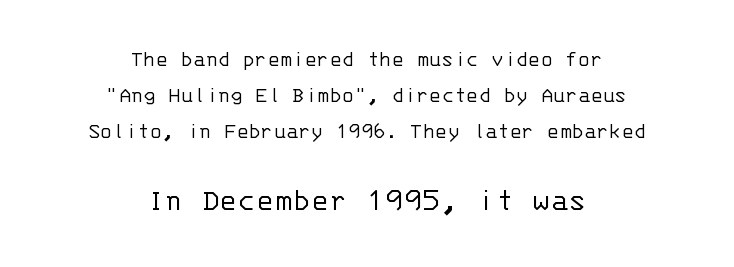
Q: Is the text bold? A: No.
Q: Is the text italic (slanted)? A: No, it is upright.
Q: Is the typeface a serif or a sans-serif typeface? A: Sans-serif.
Q: Is the text underlined? A: No.
Q: How is the paragraph aligned? A: Centered.
Q: Is the spacing between letters normal or unusually wide? A: Normal.
Q: Is the spacing between lines tight, normal or loose? A: Normal.
Q: Which block of text is set in a larger size, the first (top) or the second (bottom)? A: The second (bottom) one.
Q: Width (condensed, normal, or wide)? A: Normal.
Q: Stroke contrast? A: Low.
Q: x-height? A: Large.
Q: Monospaced? A: Yes.
